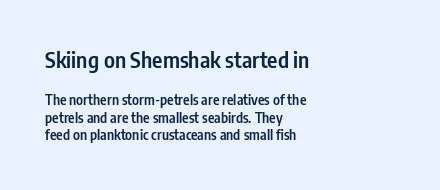
Q: Is the text bold? A: Semi-bold.
Q: Is the text italic (slanted)? A: No, it is upright.
Q: Is the text underlined? A: No.
Q: How is the paragraph aligned? A: Left-aligned.
Q: Is the spacing between letters normal or unusually wide? A: Normal.
Q: Is the spacing between lines tight, normal or loose? A: Normal.
Q: Which block of text is set in a larger size, the first (top) or the second (bottom)? A: The first (top) one.
